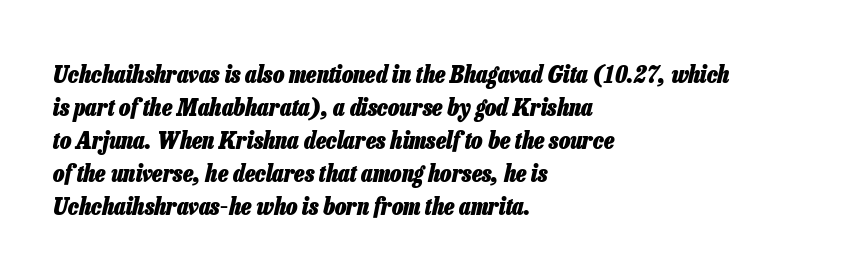
Q: Is the text bold? A: Yes.
Q: Is the text italic (slanted)? A: Yes, it leans right by about 13 degrees.
Q: Is the text underlined? A: No.
Q: How is the paragraph aligned? A: Left-aligned.
Q: Is the spacing between letters normal or unusually wide? A: Normal.
Q: Is the spacing between lines tight, normal or loose? A: Normal.
